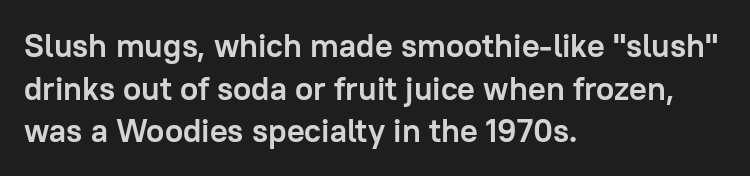
Check where the strokes stop: nothing finishes them off — pure sans. Note the varied advance widths — an 'i' is clearly narrower than an 'm'. Thick stems and heavy bowls — unmistakably bold. Interline gaps are of average width in this sample.
